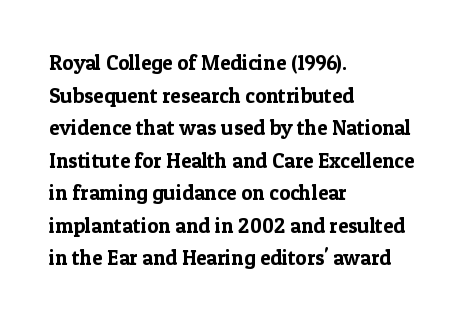
The image shows 21 px text type, upright; set left-aligned, normal line spacing (1.55x), normal letter spacing, not underlined.
